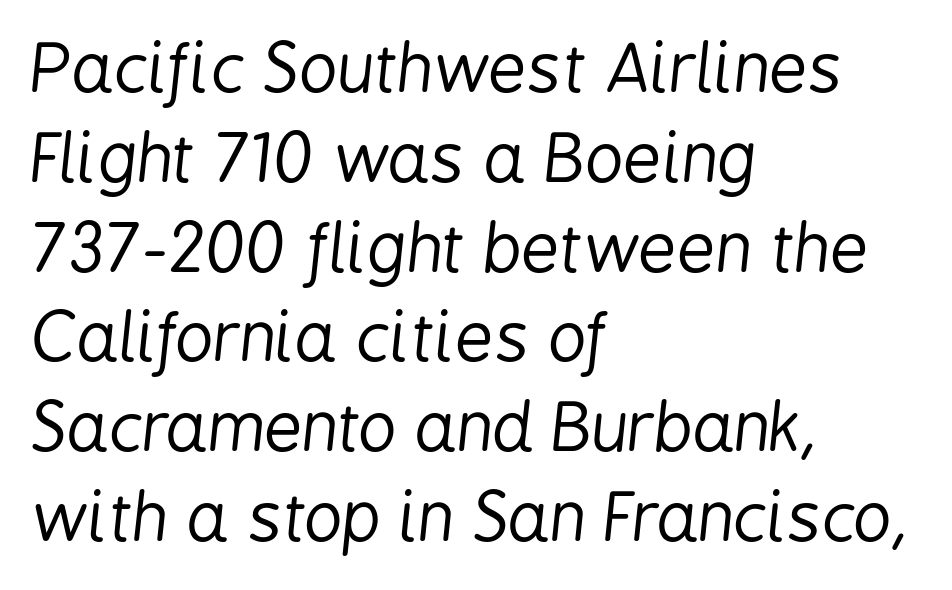
{"italic": "yes", "lean": "right", "slant_degrees": 6, "bold": "no", "weight": "regular", "width": "condensed", "stroke_contrast": "low", "x_height": "medium", "monospaced": "no", "underline": "no", "align": "left", "line_spacing": "normal", "line_spacing_ratio": 1.34, "letter_spacing": "normal", "letter_spacing_em": 0.0, "glyph_px": 67}
